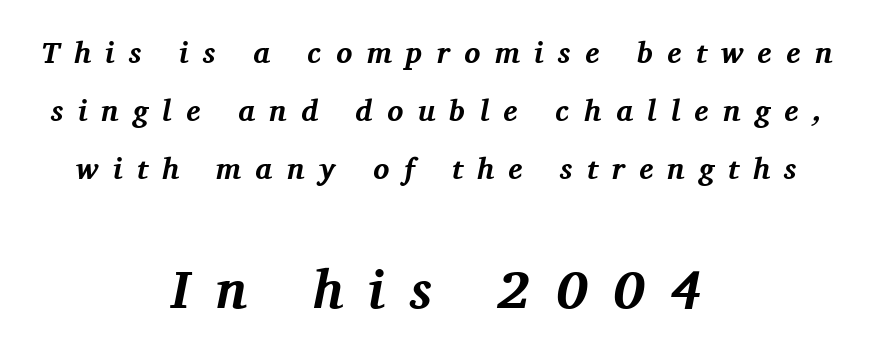
The text carries the slant typical of an italic or oblique font. Horizontally, the lines are justified to the midpoint only. Larger block? The one below; the one above is distinctly smaller. The passage shown stacks its lines with a broad gap.
